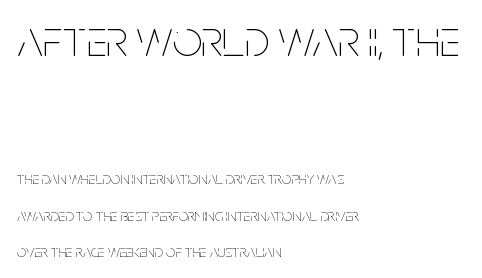
{"italic": "no", "bold": "no", "weight": "thin", "width": "condensed", "stroke_contrast": "low", "x_height": "large", "monospaced": "no", "underline": "no", "align": "left", "line_spacing": "loose", "line_spacing_ratio": 2.16, "letter_spacing": "normal", "letter_spacing_em": 0.0, "larger_block": "first", "size_ratio": 3.06, "glyph_px": 52}
